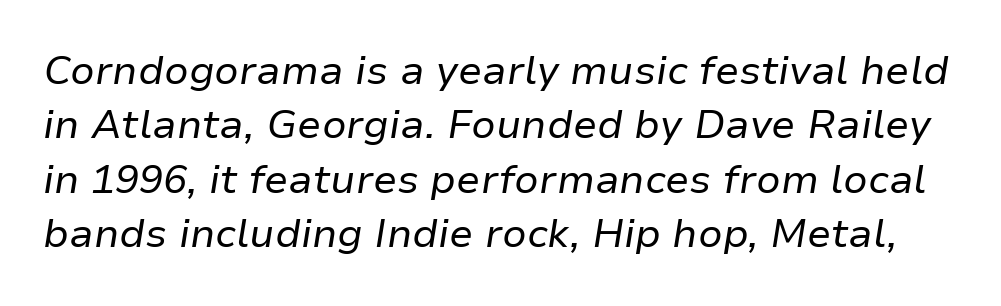
{"italic": "yes", "lean": "right", "slant_degrees": 9, "bold": "no", "weight": "regular", "width": "normal", "stroke_contrast": "low", "x_height": "medium", "monospaced": "no", "underline": "no", "line_spacing": "normal", "line_spacing_ratio": 1.36, "letter_spacing": "normal", "letter_spacing_em": 0.0, "glyph_px": 40}
